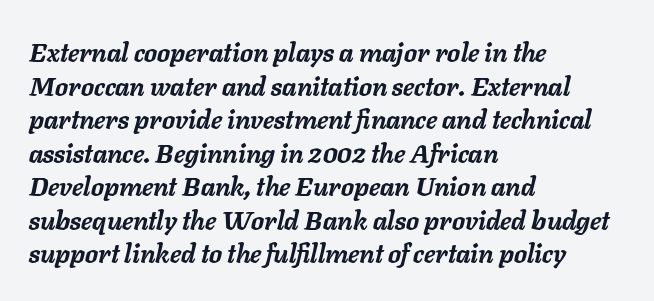
Compared with a centered layout, this one pins lines to the left instead. Decoration check: the copy has no underline. The sample has been set heavy, in full bold. Nothing unusual about the tracking: characters are spaced as the font intends. The specimen reads as italic at a glance.
